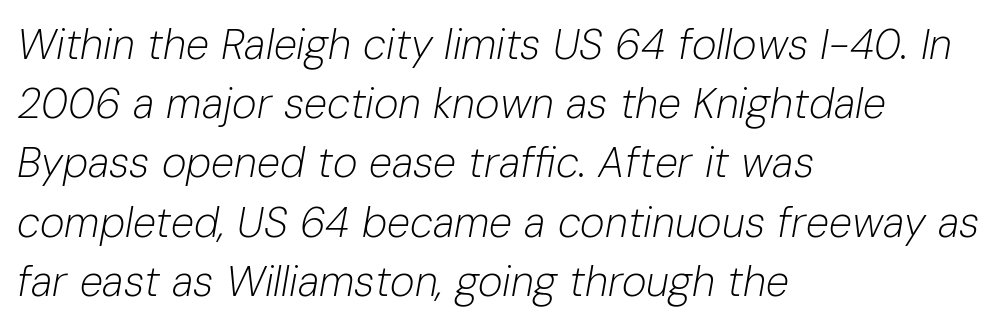
Q: Is the text bold? A: No.
Q: Is the text italic (slanted)? A: Yes, it leans right by about 10 degrees.
Q: Is the text underlined? A: No.
Q: How is the paragraph aligned? A: Left-aligned.
Q: Is the spacing between letters normal or unusually wide? A: Normal.
Q: Is the spacing between lines tight, normal or loose? A: Normal.
Q: Width (condensed, normal, or wide)? A: Normal.
Q: Stroke contrast? A: Low.
Q: x-height? A: Medium.
Q: Monospaced? A: No.
